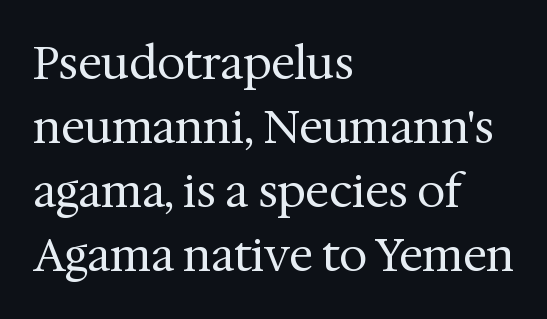
No chunkiness to these letters — they're not bold. The line-height multiplier appears to be the usual default. Each letter's strokes conclude with small projecting serifs. Is this a fixed-width face? No — the glyphs have proportional, varying widths. Layout note: lines flush left. Posture: vertical.
